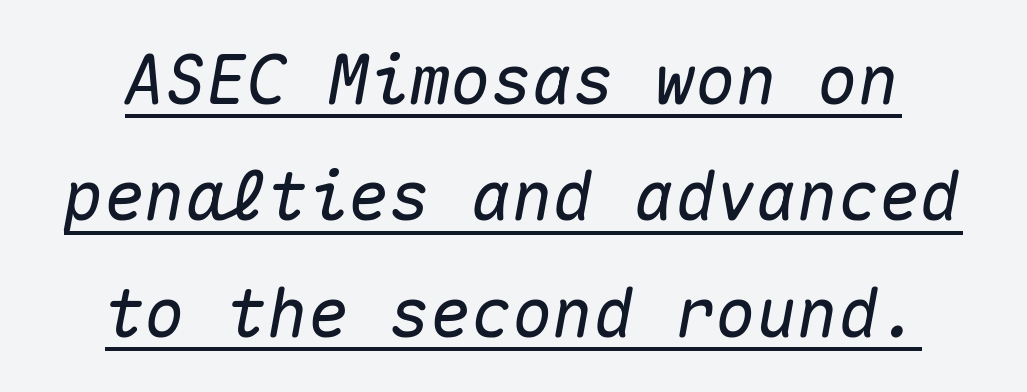
Rendered with sloped, italic letterforms. Here the designer chose a console-style face with uniform glyph widths. The line texture is even and compact thanks to regular tracking. Emphasis is given by a line drawn under the lettering.
